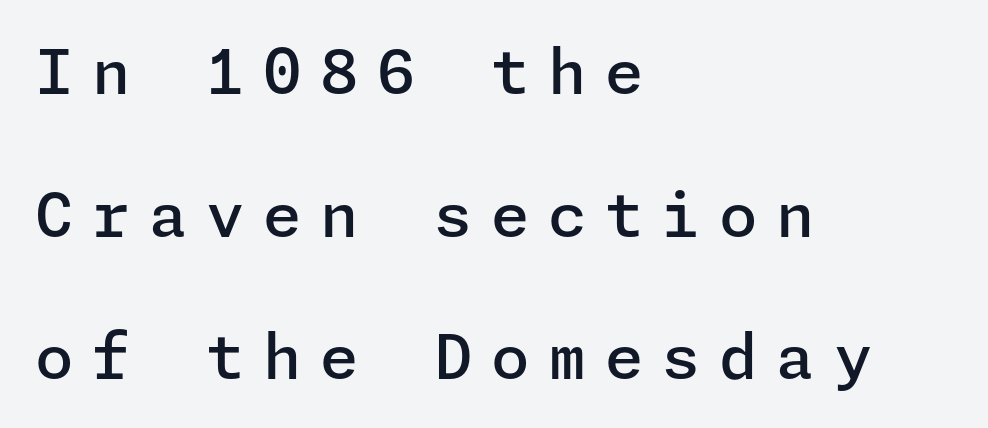
The image shows 62 px semibold sans-serif type, upright; set left-aligned, loose line spacing (2.3x), unusually wide letter spacing (+0.3 em), not underlined; low stroke contrast and a medium x-height.
